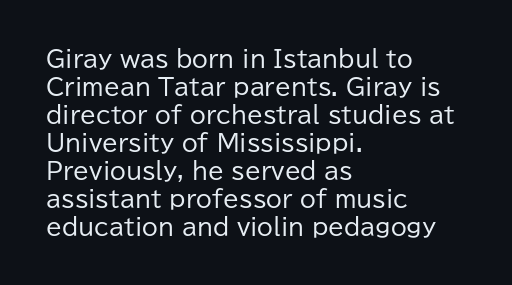
Q: Is the text bold? A: No.
Q: Is the text italic (slanted)? A: No, it is upright.
Q: Is the text underlined? A: No.
Q: How is the paragraph aligned? A: Left-aligned.
Q: Is the spacing between letters normal or unusually wide? A: Normal.
